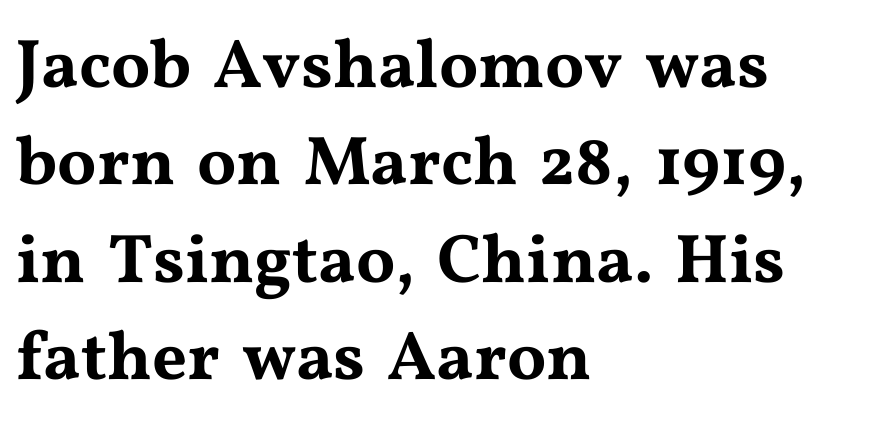
Q: Is the text italic (slanted)? A: No, it is upright.
Q: Is the typeface a serif or a sans-serif typeface? A: Serif.
Q: Is the text underlined? A: No.
Q: How is the paragraph aligned? A: Left-aligned.
Q: Is the spacing between letters normal or unusually wide? A: Normal.
Q: Is the spacing between lines tight, normal or loose? A: Normal.
Q: Width (condensed, normal, or wide)? A: Wide.
Q: Stroke contrast? A: Medium.
Q: x-height? A: Medium.
Q: Monospaced? A: No.
